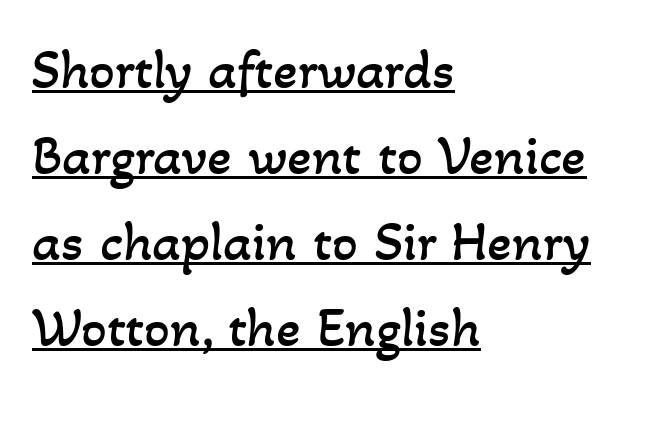
{"bold": "no", "weight": "regular", "width": "normal", "stroke_contrast": "low", "x_height": "small", "monospaced": "no", "underline": "yes", "align": "left", "line_spacing": "normal", "line_spacing_ratio": 1.51, "letter_spacing": "normal", "letter_spacing_em": 0.0, "glyph_px": 57}
